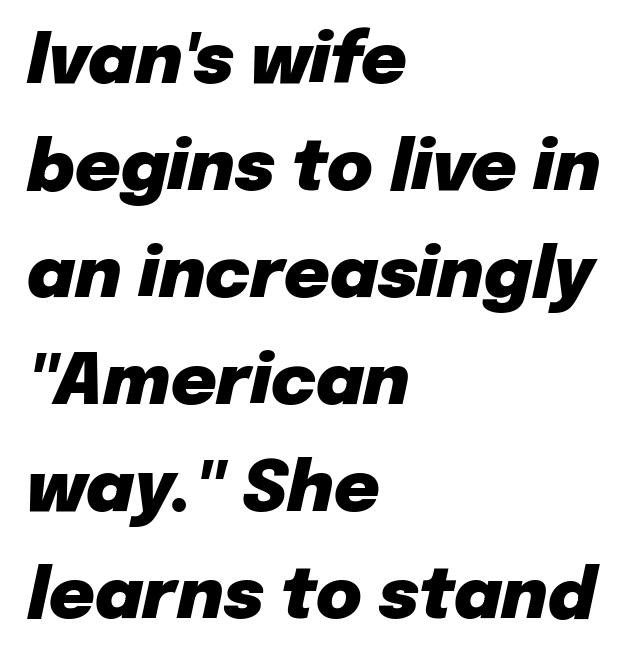
{"italic": "yes", "lean": "right", "slant_degrees": 12, "bold": "yes", "weight": "heavy", "width": "normal", "stroke_contrast": "low", "x_height": "medium", "monospaced": "no", "underline": "no", "align": "left", "line_spacing": "normal", "line_spacing_ratio": 1.53, "letter_spacing": "normal", "letter_spacing_em": 0.0, "glyph_px": 70}
